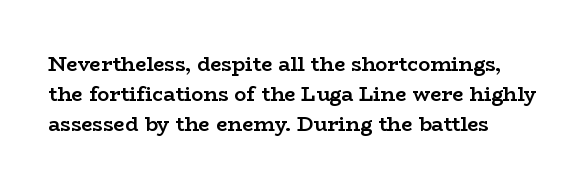
{"italic": "no", "bold": "yes", "underline": "no", "align": "left", "line_spacing": "normal", "line_spacing_ratio": 1.51, "letter_spacing": "normal", "letter_spacing_em": 0.0, "glyph_px": 20}
